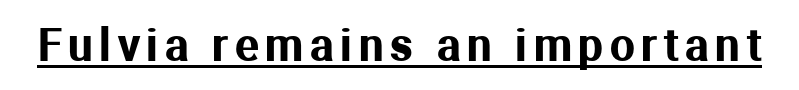
{"serif": "no", "italic": "no", "width": "normal", "stroke_contrast": "medium", "x_height": "medium", "monospaced": "no", "underline": "yes", "glyph_px": 44}
